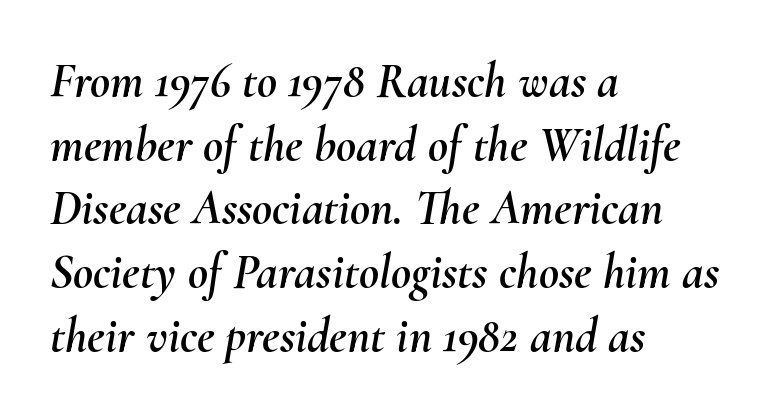
The image shows 49 px text type, italic (leaning right); set left-aligned, normal line spacing (1.3x), normal letter spacing, not underlined; medium stroke contrast and a small x-height.
